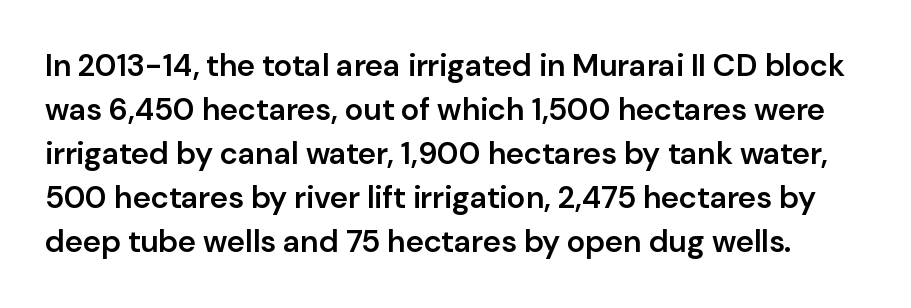
This sample uses plain, unmodified letter spacing. Note the varied advance widths — an 'i' is clearly narrower than an 'm'. A roman cut, with each character standing at attention. Caption: semibold face, moderately heavy strokes. Any mark beneath the type? The region is blank. A sans-serif font was chosen for this passage.
